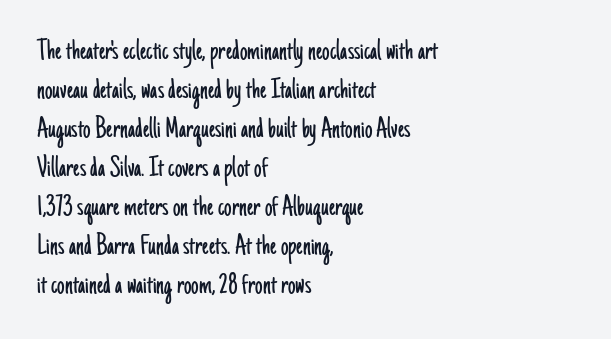
The image shows 30 px light, condensed sans-serif type, upright; set left-aligned, normal line spacing (1.3x), normal letter spacing, not underlined; low stroke contrast and a small x-height.
